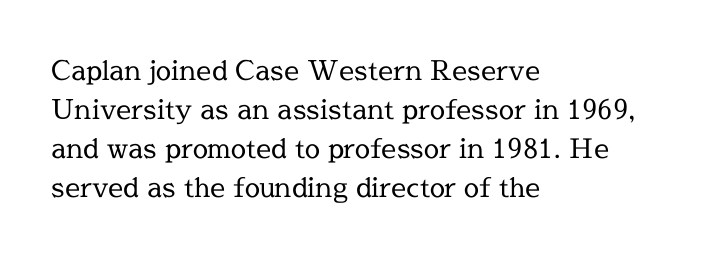
The image shows 27 px text type, upright; set left-aligned, normal line spacing (1.45x), normal letter spacing, not underlined.
